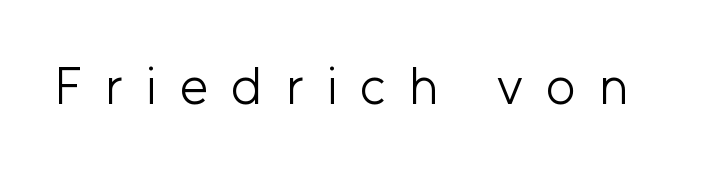
Q: Is the text bold? A: No.
Q: Is the text italic (slanted)? A: No, it is upright.
Q: Is the typeface a serif or a sans-serif typeface? A: Sans-serif.
Q: Is the text underlined? A: No.
Q: Is the spacing between letters normal or unusually wide? A: Unusually wide.
Q: Width (condensed, normal, or wide)? A: Normal.
Q: Stroke contrast? A: Low.
Q: x-height? A: Medium.
Q: Monospaced? A: No.
